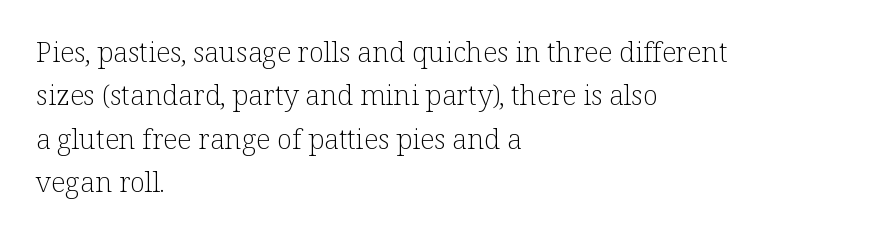
Q: Is the text bold? A: No.
Q: Is the text italic (slanted)? A: No, it is upright.
Q: Is the typeface a serif or a sans-serif typeface? A: Serif.
Q: Is the text underlined? A: No.
Q: How is the paragraph aligned? A: Left-aligned.
Q: Is the spacing between letters normal or unusually wide? A: Normal.
Q: Is the spacing between lines tight, normal or loose? A: Normal.
Q: Width (condensed, normal, or wide)? A: Normal.
Q: Stroke contrast? A: Low.
Q: x-height? A: Medium.
Q: Monospaced? A: No.
